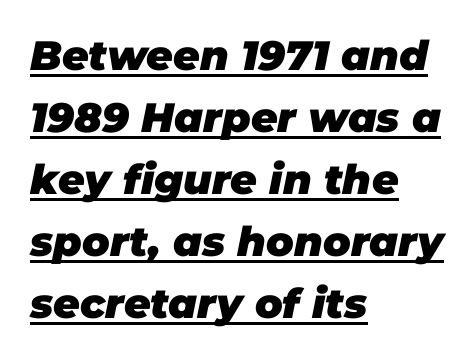
Emphasis-style slanted type is in use. Visually the block forms a straight wall on the left and a jagged coastline on the right. The face used here is proportionally spaced, like ordinary book or web type. Tracking here is standard; glyphs follow each other at the usual distance. Is there an underline? Yes — a line sits under the letters.
